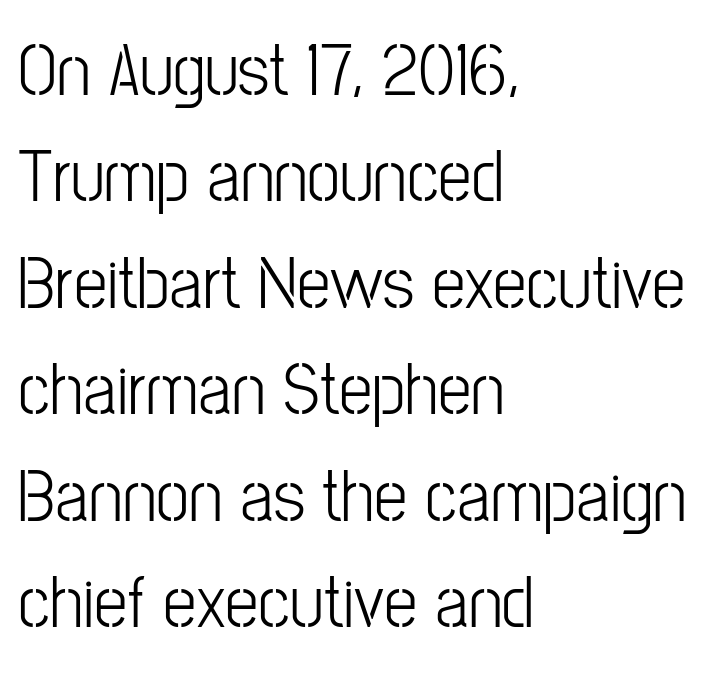
Bare-footed words on every line. Character widths vary here, with narrow letters taking less room than wide ones. The type is set solid horizontally, with unmodified tracking. Horizontal bands of white between lines are of average thickness. Look at the bottom of the vertical strokes: they stop flat, with no serifs. This is roman type, the default non-slanted kind.
